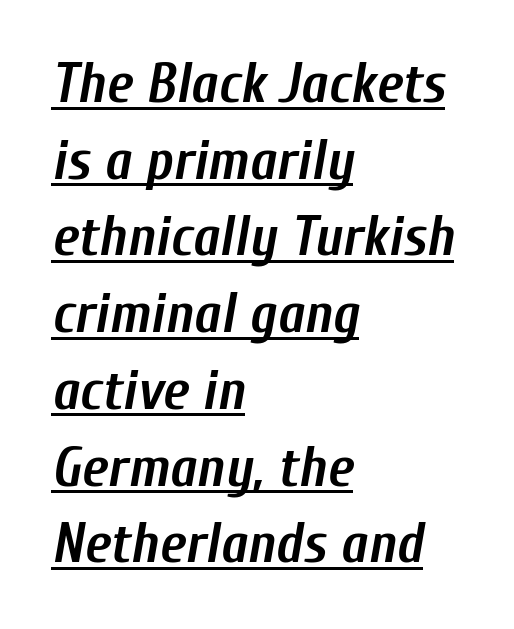
The image shows 56 px semibold, condensed type, italic (leaning right); set left-aligned, normal line spacing (1.37x), normal letter spacing, underlined; low stroke contrast and a medium x-height.
